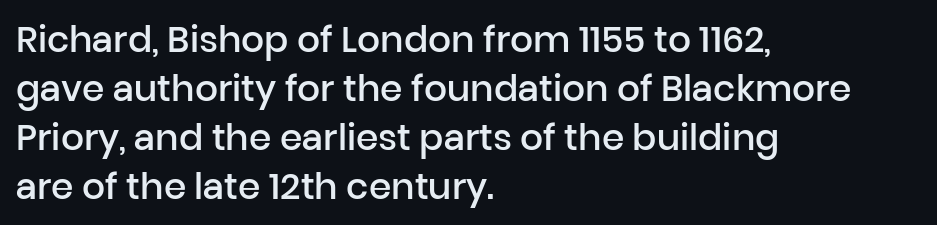
The image shows 36 px semibold sans-serif type, upright; set left-aligned, normal line spacing (1.36x), normal letter spacing, not underlined; low stroke contrast and a medium x-height.
